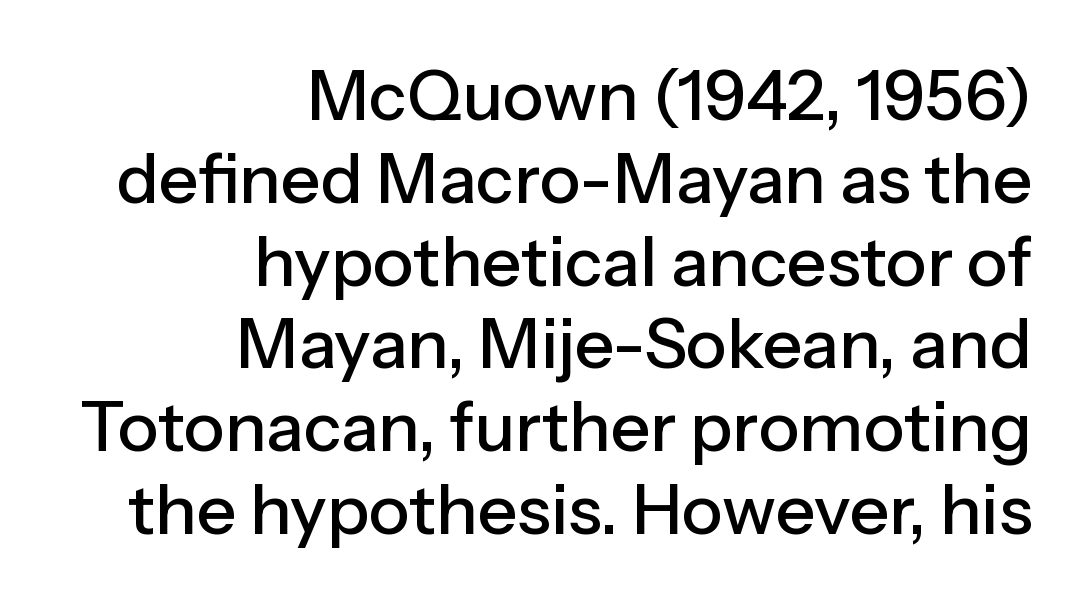
Q: Is the text italic (slanted)? A: No, it is upright.
Q: Is the typeface a serif or a sans-serif typeface? A: Sans-serif.
Q: Is the text underlined? A: No.
Q: How is the paragraph aligned? A: Right-aligned.
Q: Is the spacing between letters normal or unusually wide? A: Normal.
Q: Width (condensed, normal, or wide)? A: Normal.
Q: Stroke contrast? A: Low.
Q: x-height? A: Medium.
Q: Monospaced? A: No.
